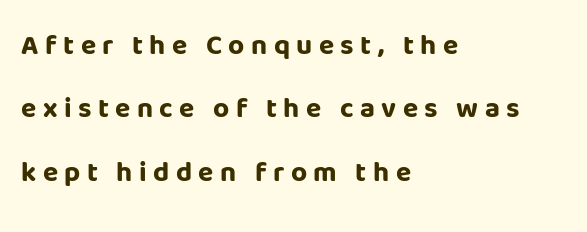
{"serif": "no", "italic": "no", "bold": "yes", "weight": "bold", "width": "normal", "stroke_contrast": "low", "x_height": "large", "monospaced": "no", "underline": "no", "align": "left", "line_spacing": "loose", "line_spacing_ratio": 2.26, "letter_spacing": "wide", "letter_spacing_em": 0.23, "glyph_px": 28}
